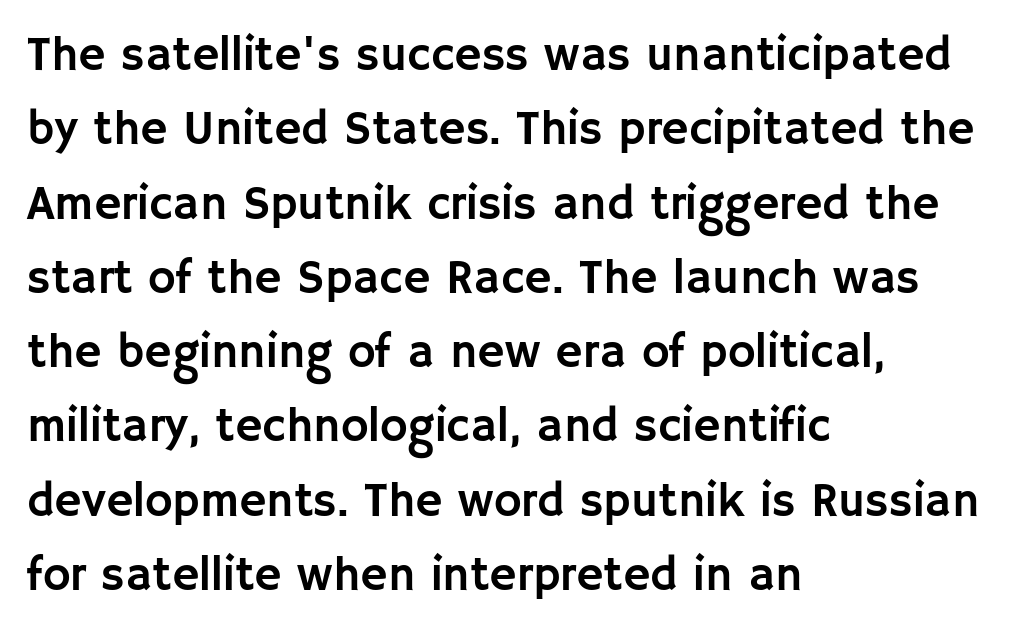
{"serif": "no", "italic": "no", "width": "normal", "stroke_contrast": "low", "x_height": "large", "monospaced": "no", "underline": "no", "align": "left", "line_spacing": "normal", "line_spacing_ratio": 1.58, "letter_spacing": "normal", "letter_spacing_em": 0.0, "glyph_px": 47}
